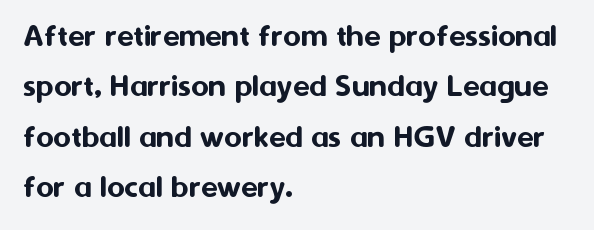
{"serif": "no", "italic": "no", "width": "normal", "stroke_contrast": "medium", "x_height": "medium", "monospaced": "no", "underline": "no", "align": "left", "line_spacing": "normal", "line_spacing_ratio": 1.48, "letter_spacing": "normal", "letter_spacing_em": 0.0, "glyph_px": 34}
